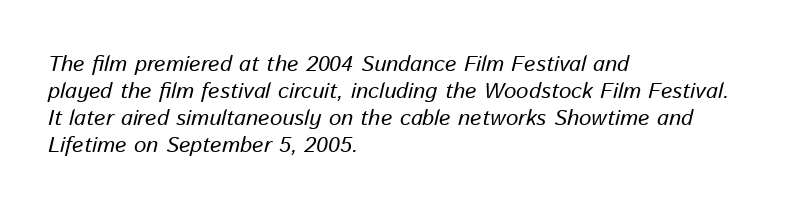
The image shows 22 px text type, italic (leaning right); set left-aligned, line spacing 1.22x, normal letter spacing, not underlined.
